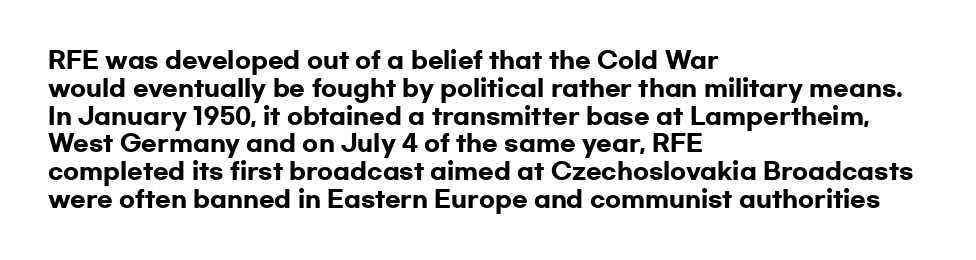
Short and long lines alike share a common starting point at left. Unlike italic type, these characters show no tilt at all. The passage shown is emphatically bold. The face used here is rendered with its standard letterfit. The space beneath each line is pristine and unruled.
